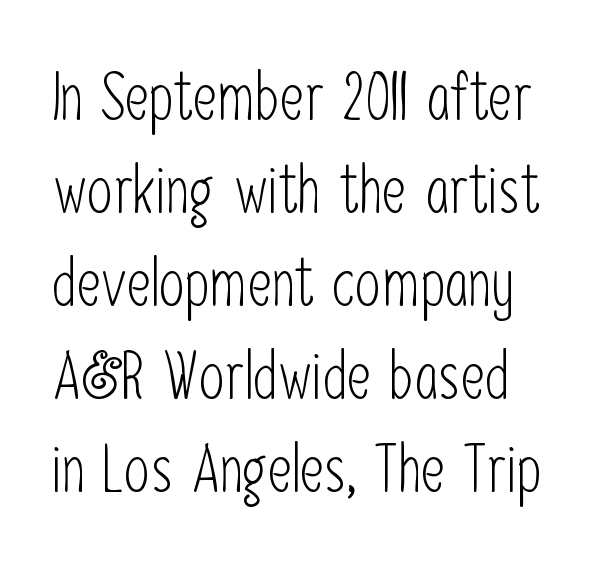
The rendering uses natural spacing where letterforms have individual widths. The space between consecutive lines is moderate. Default kerning and tracking; the words read as compact shapes. No italicization has been applied; the sample stays upright. The glyphs are unaccompanied by any horizontal stroke below them. The typeface has the unassuming heft of standard copy or less.
